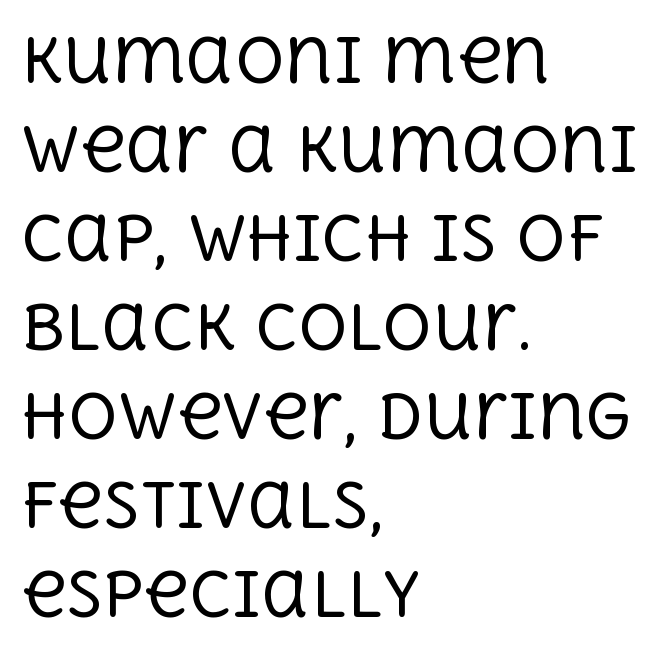
The image shows 61 px regular-weight serif type, upright; set left-aligned, normal line spacing (1.46x), normal letter spacing, not underlined; a large x-height.
